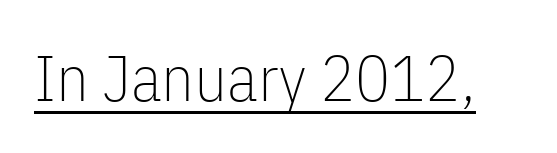
{"serif": "no", "italic": "no", "bold": "no", "weight": "thin", "width": "condensed", "stroke_contrast": "low", "x_height": "medium", "monospaced": "no", "underline": "yes", "letter_spacing": "normal", "letter_spacing_em": 0.0, "glyph_px": 65}
